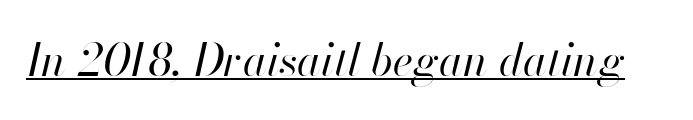
Quick note: underline on. Compared with typical body copy, the letter spacing here is the same. Slant detected: the letters are inclined. This reads as an unemphasized weight, regular at the heaviest. The face used here is proportionally spaced, like ordinary book or web type.
